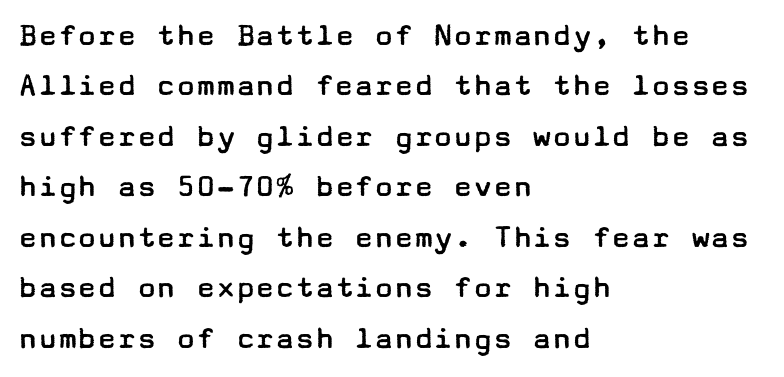
The image shows 33 px regular-weight, wide sans-serif type, upright; set left-aligned, normal line spacing (1.53x), normal letter spacing, not underlined; low stroke contrast and a medium x-height.
